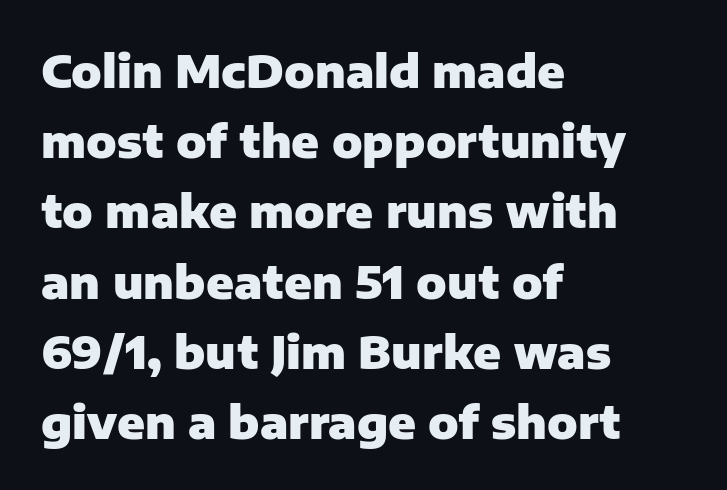
Q: Is the text bold? A: Yes.
Q: Is the text italic (slanted)? A: No, it is upright.
Q: Is the typeface a serif or a sans-serif typeface? A: Sans-serif.
Q: Is the text underlined? A: No.
Q: How is the paragraph aligned? A: Left-aligned.
Q: Is the spacing between letters normal or unusually wide? A: Normal.
Q: Is the spacing between lines tight, normal or loose? A: Normal.
Q: Width (condensed, normal, or wide)? A: Normal.
Q: Stroke contrast? A: Low.
Q: x-height? A: Medium.
Q: Monospaced? A: No.
